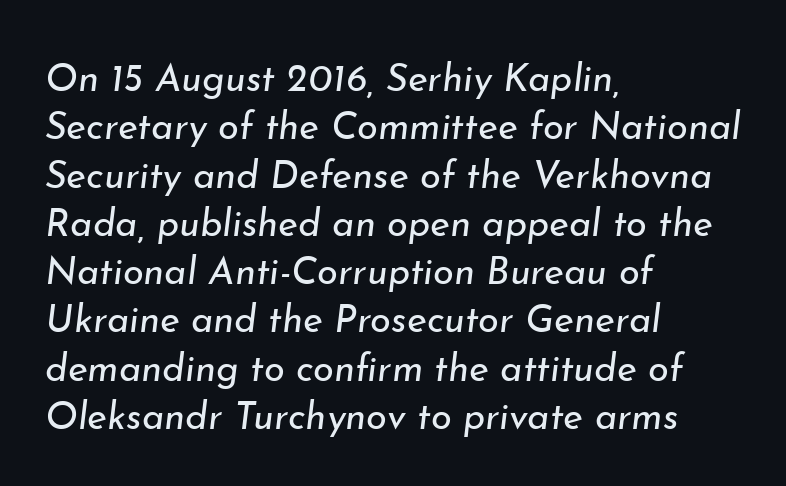
Vertical spacing — default. Note the varied advance widths — an 'i' is clearly narrower than an 'm'. Does the copy run flush right? No — it runs flush left. This is not heavy type; no bold has been used. Yep, that's italic — everything's leaning. A clean baseline with only descenders dipping below it.
